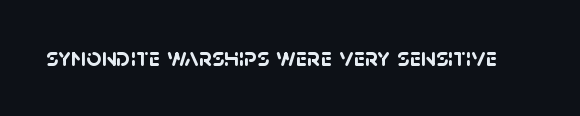
Q: Is the text bold? A: Yes.
Q: Is the text underlined? A: No.
Q: Is the spacing between letters normal or unusually wide? A: Normal.
